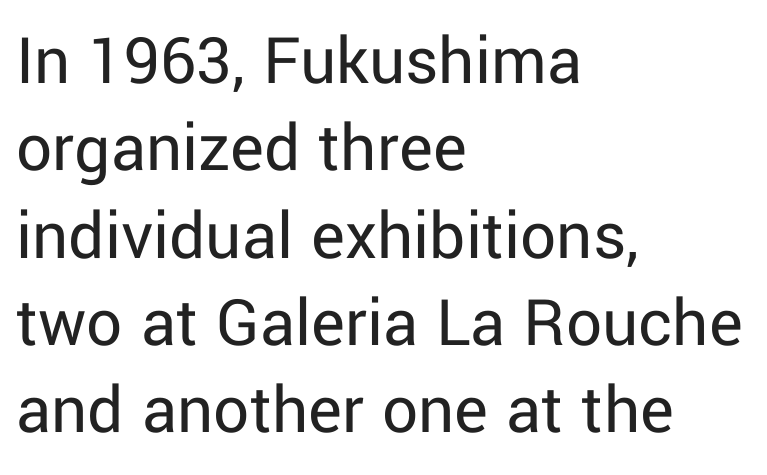
{"serif": "no", "italic": "no", "bold": "no", "weight": "regular", "width": "normal", "stroke_contrast": "low", "x_height": "medium", "monospaced": "no", "underline": "no", "align": "left", "line_spacing_ratio": 1.23, "letter_spacing": "normal", "letter_spacing_em": 0.0, "glyph_px": 71}
